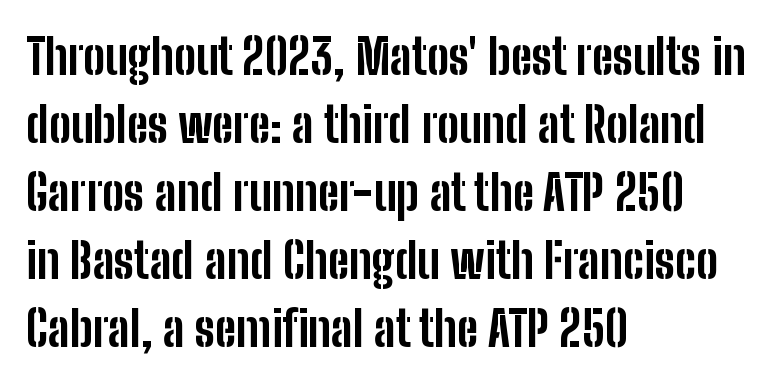
How are the letters spaced? Ordinarily, with no added tracking. A typesetter would call this proportional, since set widths differ per character. Note: no serifs on the glyphs. It's the straight-up-and-down kind of type.
